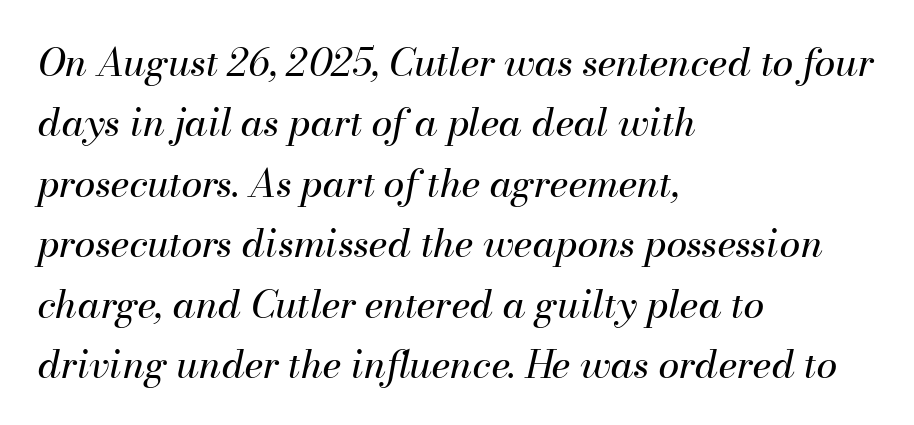
The image shows 38 px regular-weight type, italic (leaning right); set left-aligned, normal line spacing (1.59x), normal letter spacing, not underlined; medium stroke contrast and a small x-height.
